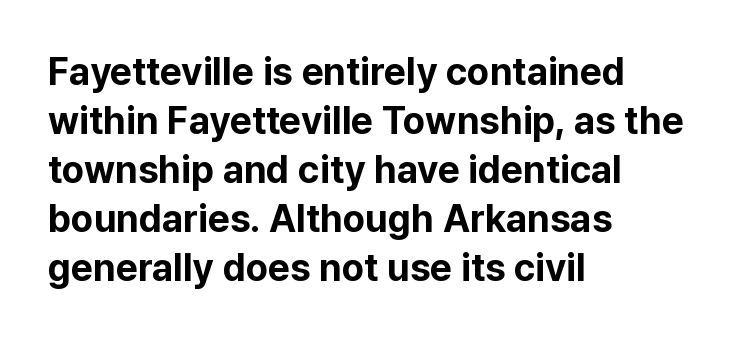
The image shows 38 px bold sans-serif type, upright; set left-aligned, normal line spacing (1.29x), normal letter spacing, not underlined; low stroke contrast and a medium x-height.
